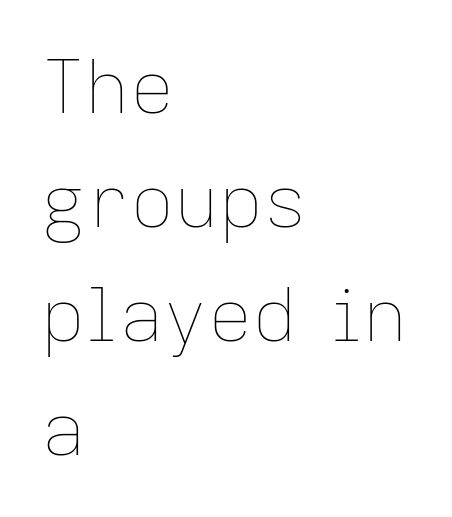
The image shows 74 px thin type, upright; set left-aligned, normal line spacing (1.54x), normal letter spacing, not underlined; low stroke contrast and a medium x-height.
